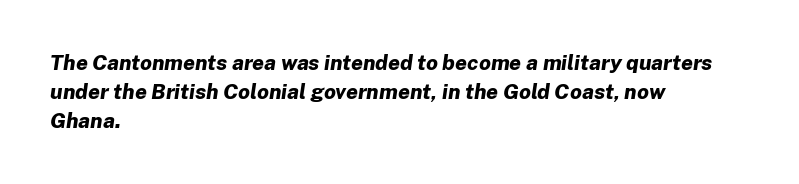
Q: Is the text bold? A: Yes.
Q: Is the text italic (slanted)? A: Yes, it leans right by about 8 degrees.
Q: Is the text underlined? A: No.
Q: How is the paragraph aligned? A: Left-aligned.
Q: Is the spacing between letters normal or unusually wide? A: Normal.
Q: Is the spacing between lines tight, normal or loose? A: Normal.
